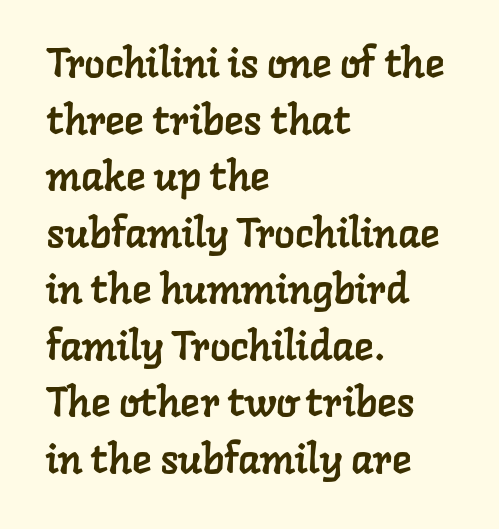
The image shows 41 px serif type; set left-aligned, normal line spacing (1.38x), normal letter spacing, not underlined; low stroke contrast and a medium x-height.
